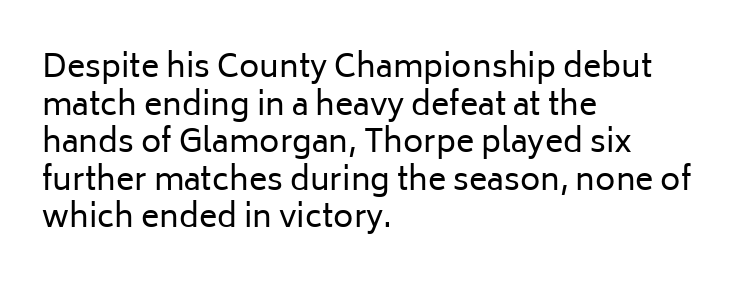
Grotesque or geometric, the face here clearly has no serifs. Weight: regular or lighter. The face used here is proportionally spaced, like ordinary book or web type. Type without underlining.
